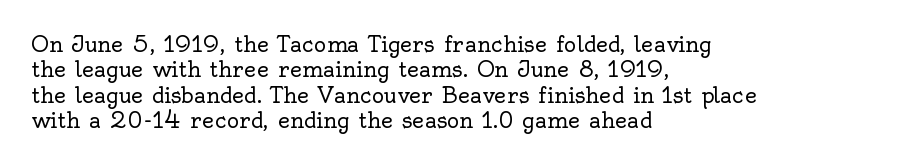
{"italic": "no", "bold": "no", "underline": "no", "align": "left", "line_spacing_ratio": 1.21, "letter_spacing": "normal", "letter_spacing_em": 0.0, "glyph_px": 21}
